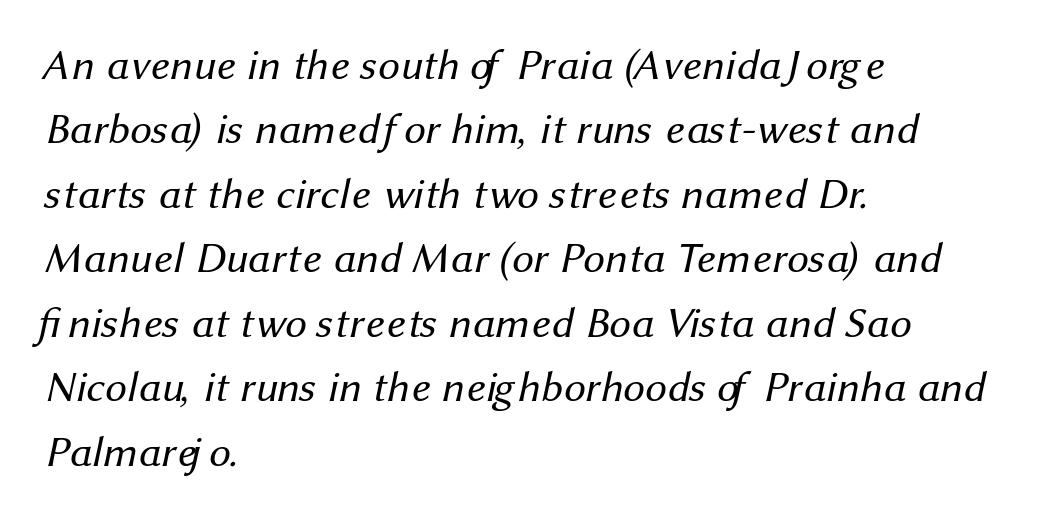
Q: Is the text bold? A: No.
Q: Is the typeface a serif or a sans-serif typeface? A: Sans-serif.
Q: Is the text underlined? A: No.
Q: How is the paragraph aligned? A: Left-aligned.
Q: Is the spacing between letters normal or unusually wide? A: Normal.
Q: Is the spacing between lines tight, normal or loose? A: Normal.
Q: Width (condensed, normal, or wide)? A: Normal.
Q: Stroke contrast? A: Medium.
Q: x-height? A: Medium.
Q: Monospaced? A: No.
